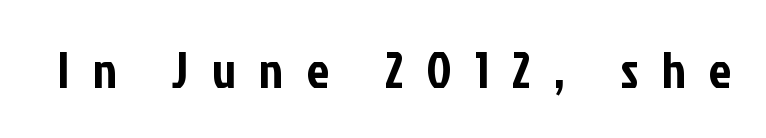
Ascenders rise straight up at ninety degrees. The strip under each line holds only bare page. Proportional: the letters do not fall into vertical columns. Examine the stroke ends and you'll find no serifs.
